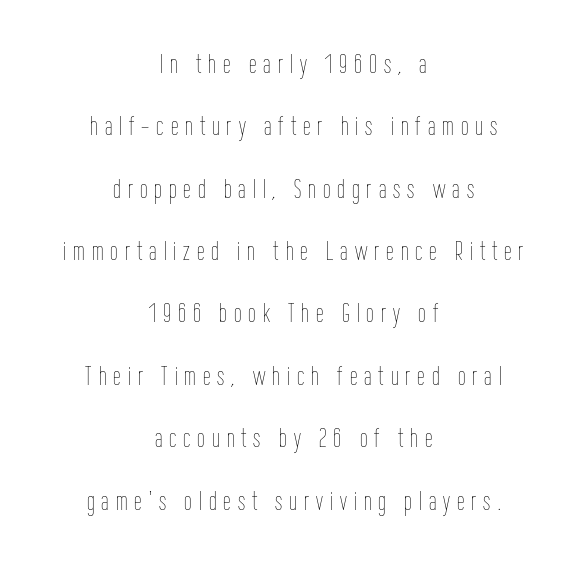
The image shows 27 px text type, upright; set centered, loose line spacing (2.31x), unusually wide letter spacing (+0.26 em), not underlined.
